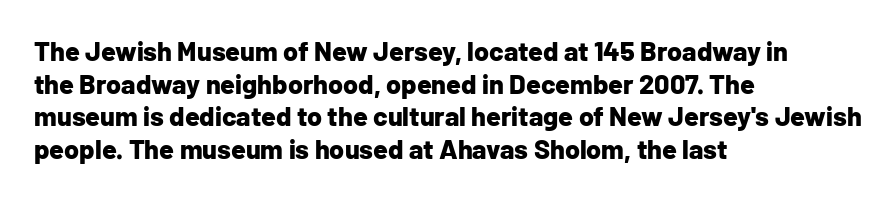
The image shows 27 px bold type, upright; set left-aligned, line spacing 1.21x, normal letter spacing, not underlined.
